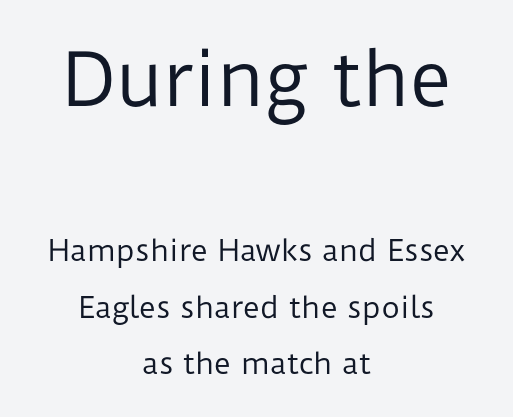
The image shows 72 px regular-weight sans-serif type, upright; set centered, loose line spacing (1.95x), normal letter spacing, not underlined; the first (top) block is 2.48x larger; low stroke contrast and a medium x-height.
